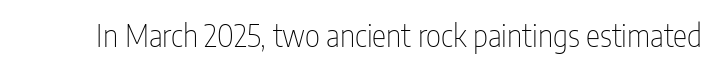
{"serif": "no", "italic": "no", "bold": "no", "weight": "thin", "width": "condensed", "stroke_contrast": "low", "x_height": "medium", "monospaced": "no", "underline": "no", "letter_spacing": "normal", "letter_spacing_em": 0.0, "glyph_px": 30}
